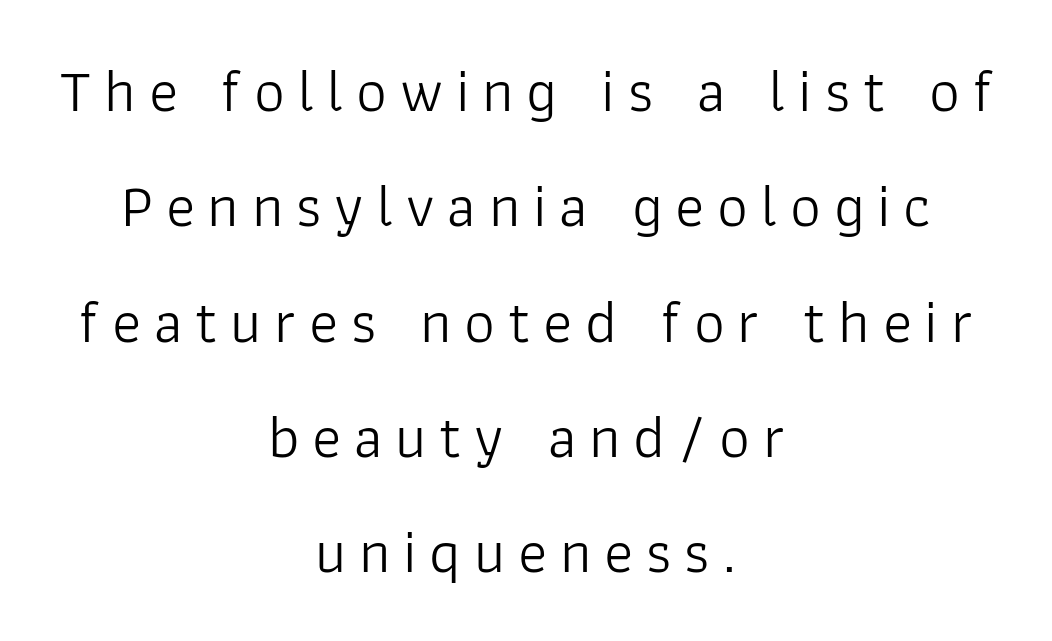
The image shows 61 px light sans-serif type, upright; set centered, line spacing 1.89x, unusually wide letter spacing (+0.21 em), not underlined; low stroke contrast and a medium x-height.
